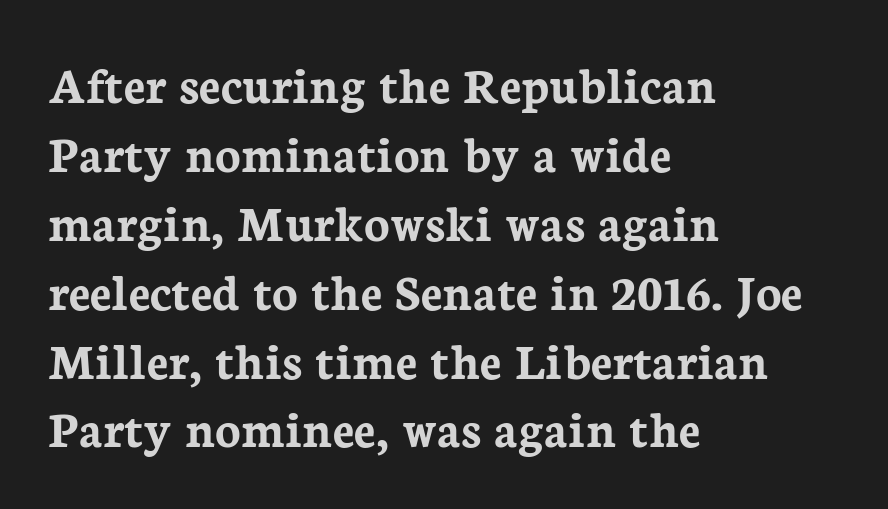
The image shows 53 px semibold serif type, upright; set left-aligned, normal line spacing (1.3x), normal letter spacing, not underlined; low stroke contrast and a medium x-height.
